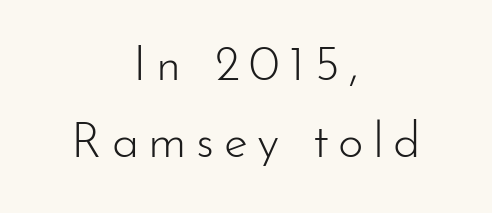
The image shows 49 px light sans-serif type, upright; set centered, normal line spacing (1.57x), not underlined; low stroke contrast and a small x-height.
